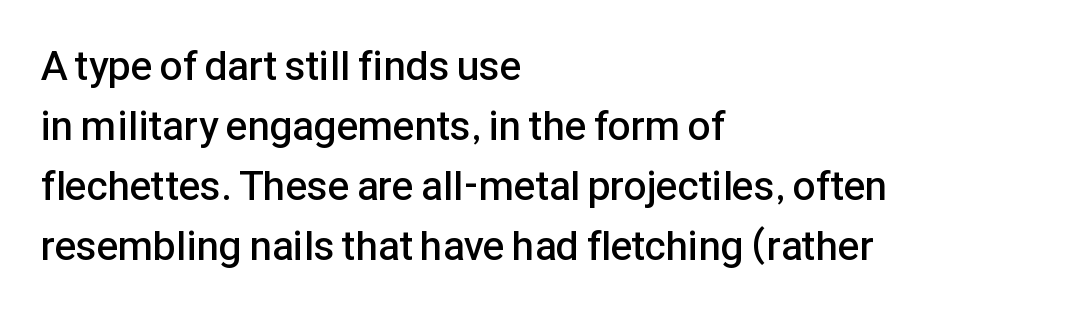
{"serif": "no", "italic": "no", "bold": "semi", "weight": "semibold", "width": "normal", "stroke_contrast": "low", "x_height": "medium", "monospaced": "no", "underline": "no", "align": "left", "line_spacing": "normal", "line_spacing_ratio": 1.46, "letter_spacing": "normal", "letter_spacing_em": 0.0, "glyph_px": 41}
